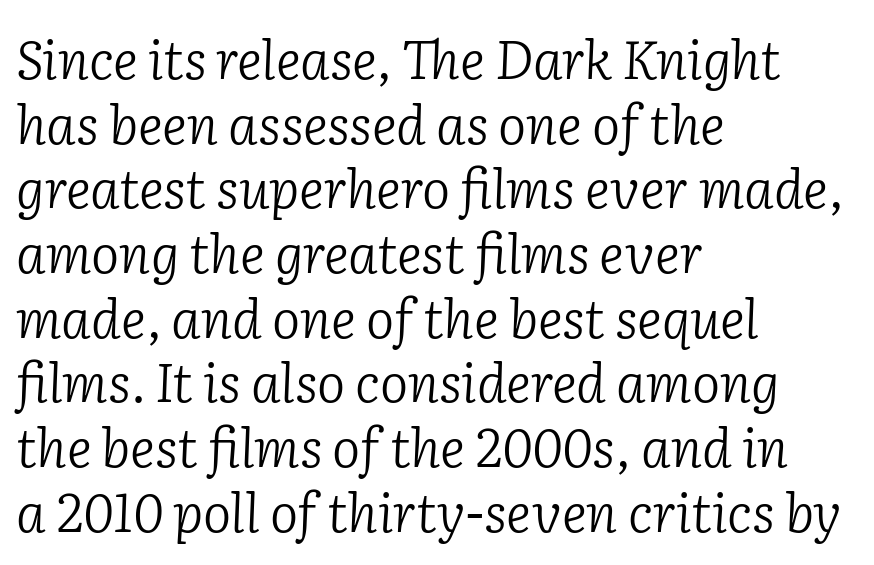
Q: Is the text bold? A: No.
Q: Is the text italic (slanted)? A: Yes, it leans right by about 2 degrees.
Q: Is the typeface a serif or a sans-serif typeface? A: Serif.
Q: Is the text underlined? A: No.
Q: How is the paragraph aligned? A: Left-aligned.
Q: Is the spacing between letters normal or unusually wide? A: Normal.
Q: Width (condensed, normal, or wide)? A: Normal.
Q: Stroke contrast? A: Low.
Q: x-height? A: Medium.
Q: Monospaced? A: No.
